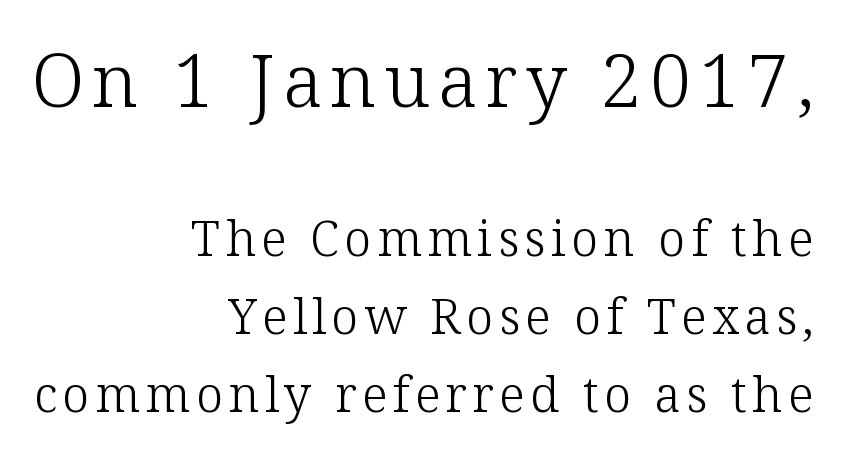
{"serif": "yes", "italic": "no", "bold": "no", "weight": "light", "width": "normal", "stroke_contrast": "low", "x_height": "medium", "monospaced": "no", "underline": "no", "align": "right", "line_spacing": "normal", "line_spacing_ratio": 1.59, "larger_block": "first", "size_ratio": 1.49, "glyph_px": 73}
